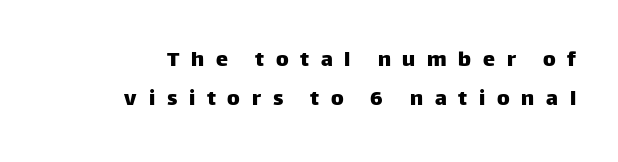
The image shows 24 px text type, upright; set right-aligned, normal line spacing (1.62x), unusually wide letter spacing (+0.49 em), not underlined.
